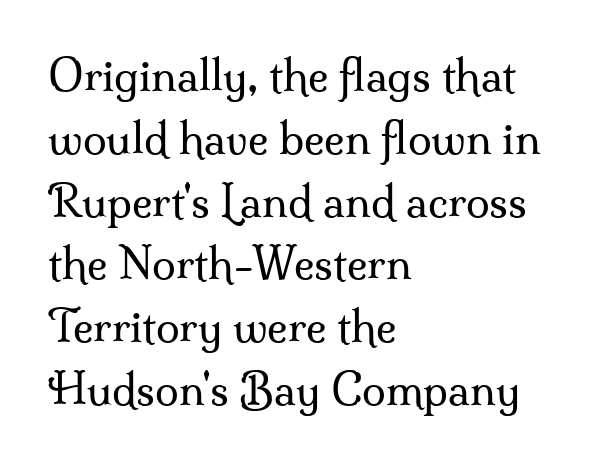
Q: Is the text bold? A: No.
Q: Is the text italic (slanted)? A: No, it is upright.
Q: Is the typeface a serif or a sans-serif typeface? A: Serif.
Q: Is the text underlined? A: No.
Q: How is the paragraph aligned? A: Left-aligned.
Q: Is the spacing between letters normal or unusually wide? A: Normal.
Q: Is the spacing between lines tight, normal or loose? A: Normal.
Q: Width (condensed, normal, or wide)? A: Normal.
Q: Stroke contrast? A: Medium.
Q: x-height? A: Small.
Q: Monospaced? A: No.
